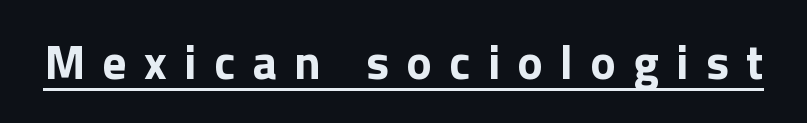
Quick note: not italic, upright. Here the glyphs are tracked loosely, breaking word shapes into spaced letters. Descenders here cross a horizontal rule under the line. Do the characters align in a grid? No, the font is proportional. The face used here is a sans, in the tradition of grotesques and geometrics.
